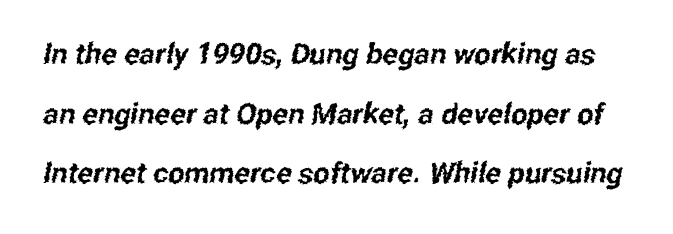
Q: Is the typeface a serif or a sans-serif typeface? A: Sans-serif.
Q: Is the text underlined? A: No.
Q: Is the spacing between letters normal or unusually wide? A: Normal.
Q: Is the spacing between lines tight, normal or loose? A: Loose.
Q: Width (condensed, normal, or wide)? A: Condensed.
Q: Stroke contrast? A: Low.
Q: x-height? A: Medium.
Q: Monospaced? A: No.
